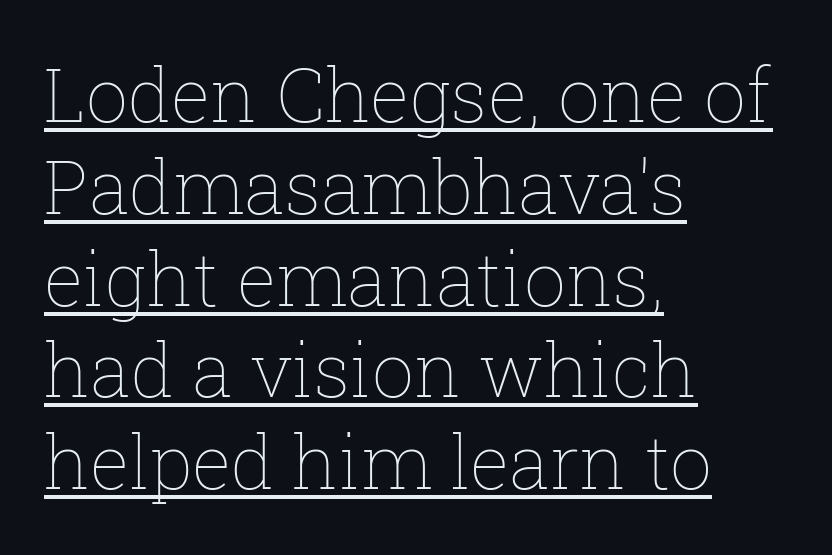
The image shows 74 px thin type, upright; set left-aligned, line spacing 1.24x, normal letter spacing, underlined; low stroke contrast and a medium x-height.
